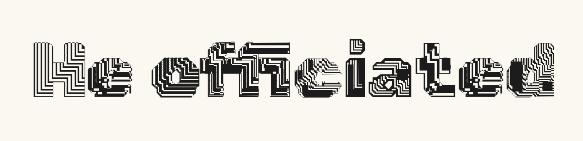
This sample has the flowing, uneven cadence of proportional lettering. In terms of letterspacing, this is plain default setting. The area under the type is left untouched. Upright lettering throughout.
